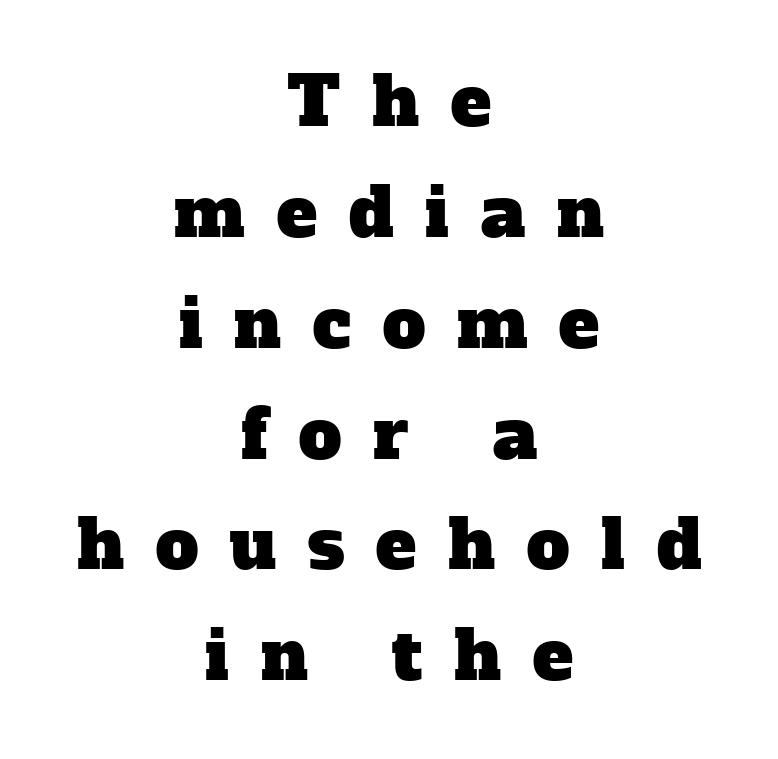
Q: Is the typeface a serif or a sans-serif typeface? A: Serif.
Q: Is the text underlined? A: No.
Q: How is the paragraph aligned? A: Centered.
Q: Is the spacing between letters normal or unusually wide? A: Unusually wide.
Q: Is the spacing between lines tight, normal or loose? A: Normal.
Q: Width (condensed, normal, or wide)? A: Normal.
Q: Stroke contrast? A: Low.
Q: x-height? A: Medium.
Q: Monospaced? A: No.
